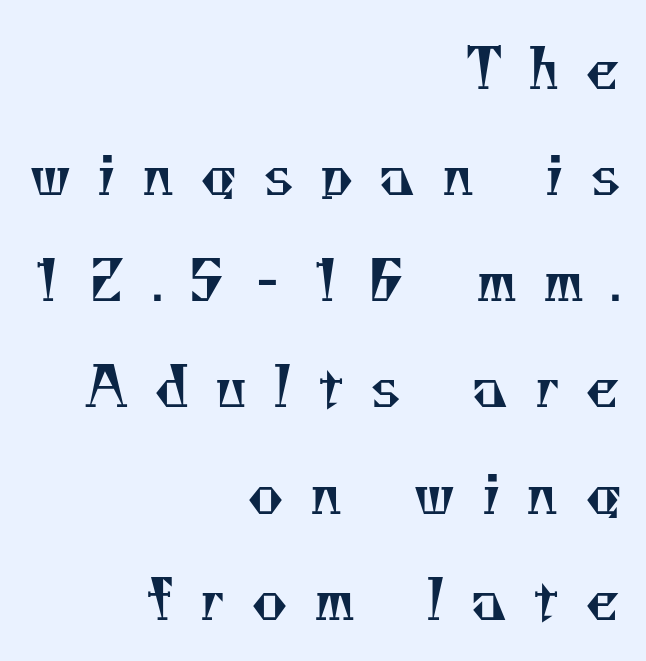
The image shows 55 px regular-weight serif type; set right-aligned, loose line spacing (1.93x), unusually wide letter spacing (+0.47 em), not underlined; medium stroke contrast and a small x-height.
